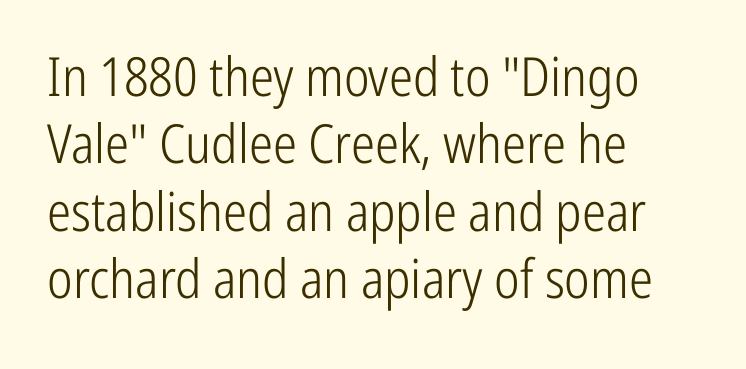
The image shows 54 px light, condensed sans-serif type, upright; set left-aligned, normal line spacing (1.25x), normal letter spacing, not underlined; low stroke contrast and a medium x-height.
